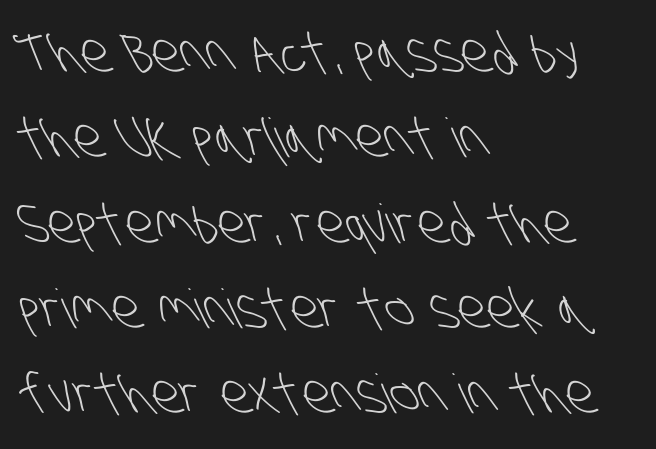
{"serif": "no", "bold": "no", "weight": "light", "width": "condensed", "stroke_contrast": "low", "x_height": "large", "monospaced": "no", "underline": "no", "align": "left", "line_spacing": "normal", "line_spacing_ratio": 1.58, "letter_spacing": "normal", "letter_spacing_em": 0.0, "glyph_px": 54}
